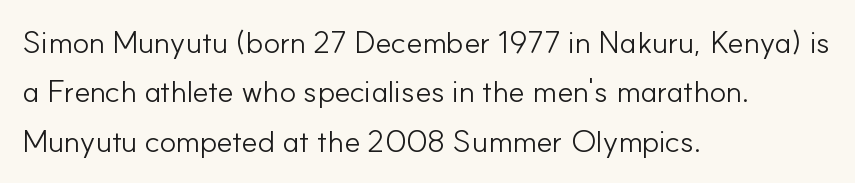
Q: Is the text bold? A: No.
Q: Is the text italic (slanted)? A: No, it is upright.
Q: Is the typeface a serif or a sans-serif typeface? A: Sans-serif.
Q: Is the text underlined? A: No.
Q: How is the paragraph aligned? A: Left-aligned.
Q: Is the spacing between letters normal or unusually wide? A: Normal.
Q: Is the spacing between lines tight, normal or loose? A: Normal.
Q: Width (condensed, normal, or wide)? A: Normal.
Q: Stroke contrast? A: Low.
Q: x-height? A: Small.
Q: Monospaced? A: No.
